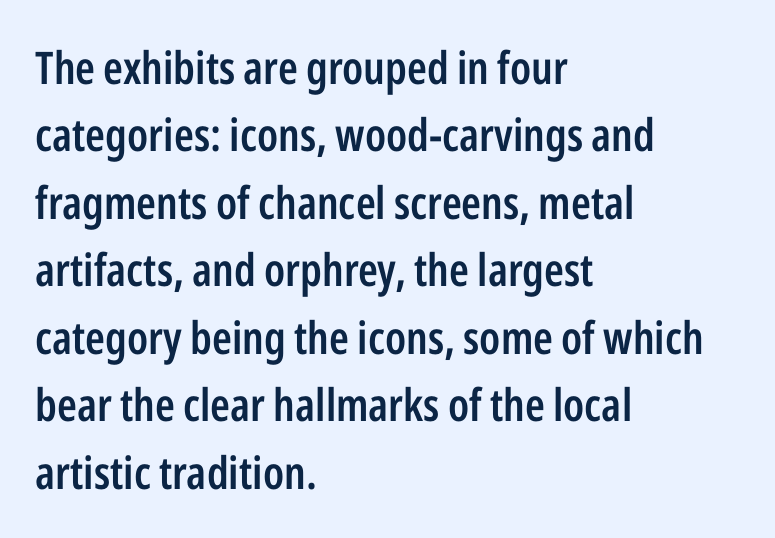
Q: Is the text bold? A: Semi-bold.
Q: Is the text italic (slanted)? A: No, it is upright.
Q: Is the typeface a serif or a sans-serif typeface? A: Sans-serif.
Q: Is the text underlined? A: No.
Q: How is the paragraph aligned? A: Left-aligned.
Q: Is the spacing between letters normal or unusually wide? A: Normal.
Q: Is the spacing between lines tight, normal or loose? A: Normal.
Q: Width (condensed, normal, or wide)? A: Condensed.
Q: Stroke contrast? A: Low.
Q: x-height? A: Medium.
Q: Monospaced? A: No.
